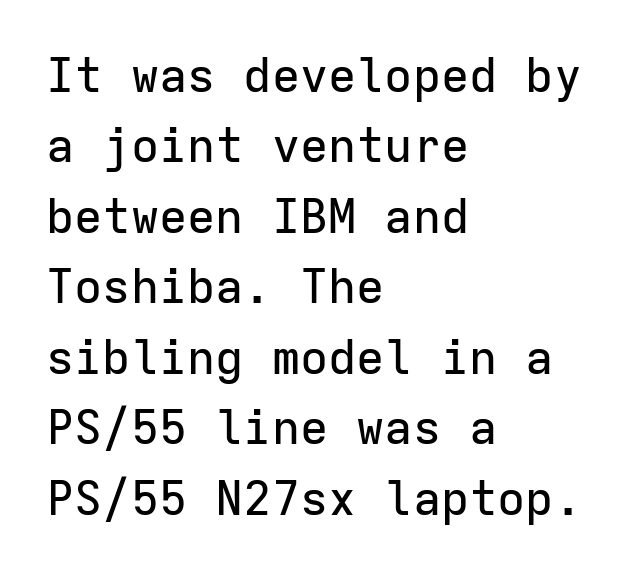
The image shows 47 px sans-serif type, upright, monospaced; set left-aligned, normal line spacing (1.5x), normal letter spacing, not underlined; low stroke contrast and a medium x-height.
